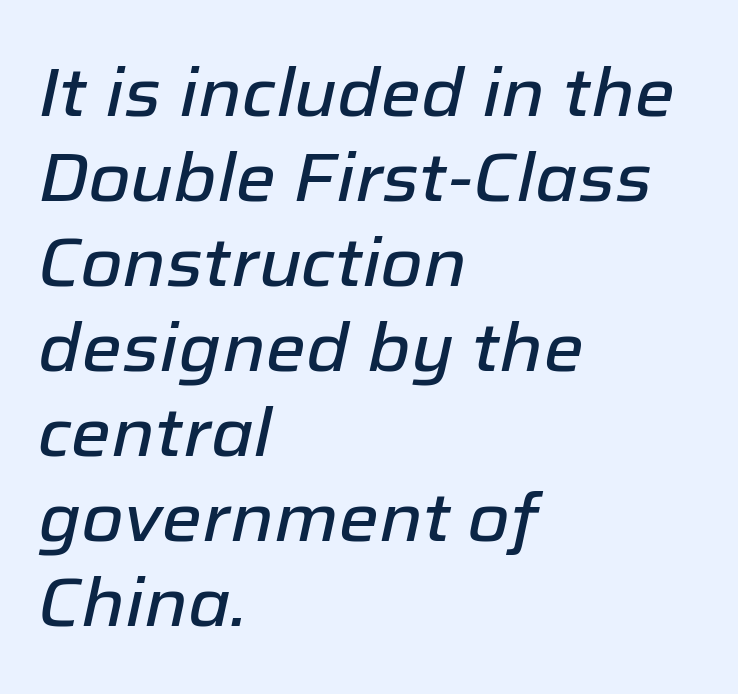
Q: Is the text italic (slanted)? A: Yes, it leans right by about 12 degrees.
Q: Is the text underlined? A: No.
Q: How is the paragraph aligned? A: Left-aligned.
Q: Is the spacing between letters normal or unusually wide? A: Normal.
Q: Is the spacing between lines tight, normal or loose? A: Normal.
Q: Width (condensed, normal, or wide)? A: Normal.
Q: Stroke contrast? A: Low.
Q: x-height? A: Medium.
Q: Monospaced? A: No.
